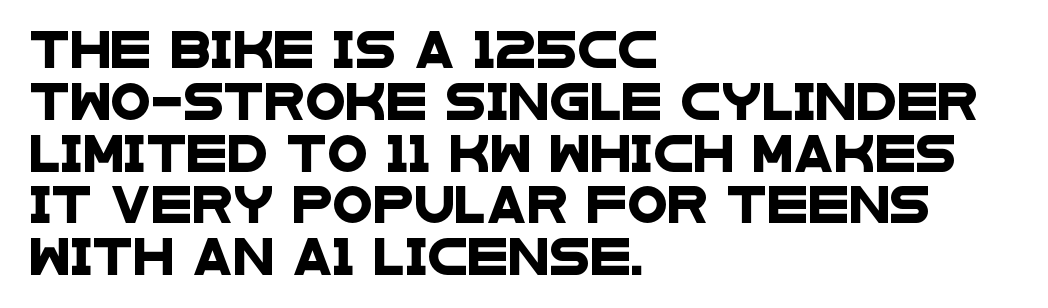
Q: Is the typeface a serif or a sans-serif typeface? A: Sans-serif.
Q: Is the text underlined? A: No.
Q: How is the paragraph aligned? A: Left-aligned.
Q: Is the spacing between letters normal or unusually wide? A: Normal.
Q: Is the spacing between lines tight, normal or loose? A: Normal.
Q: Width (condensed, normal, or wide)? A: Wide.
Q: Stroke contrast? A: Low.
Q: x-height? A: Large.
Q: Monospaced? A: No.
